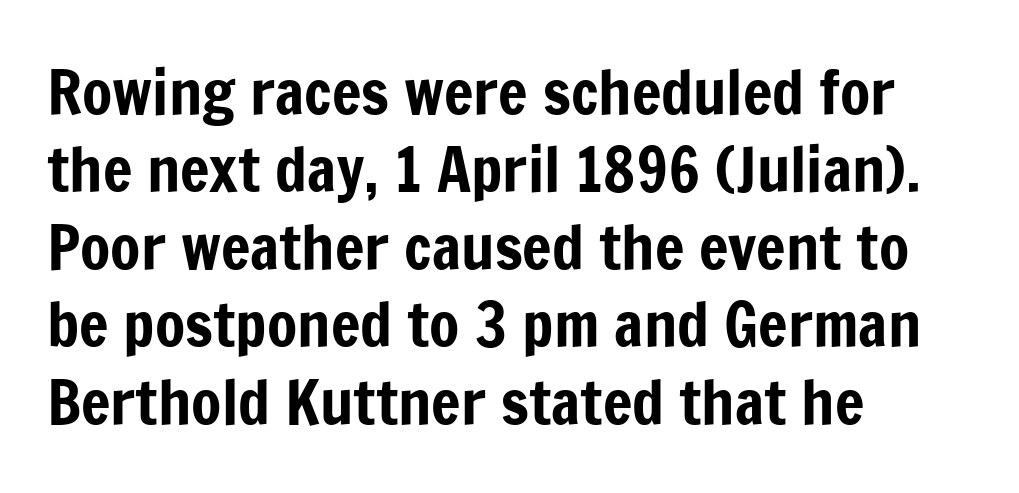
The space between consecutive lines is moderate. The letters sit at their default tracking, neither squeezed nor spread. Is this a fixed-width face? No — the glyphs have proportional, varying widths. Are there feet on the stems? There aren't — it's a sans.
